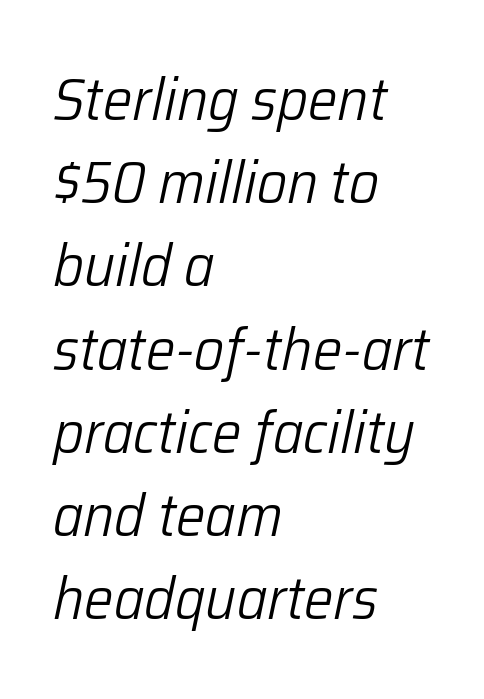
Q: Is the text bold? A: No.
Q: Is the text italic (slanted)? A: Yes, it leans right by about 12 degrees.
Q: Is the text underlined? A: No.
Q: How is the paragraph aligned? A: Left-aligned.
Q: Is the spacing between letters normal or unusually wide? A: Normal.
Q: Is the spacing between lines tight, normal or loose? A: Normal.
Q: Width (condensed, normal, or wide)? A: Normal.
Q: Stroke contrast? A: Low.
Q: x-height? A: Medium.
Q: Monospaced? A: No.
